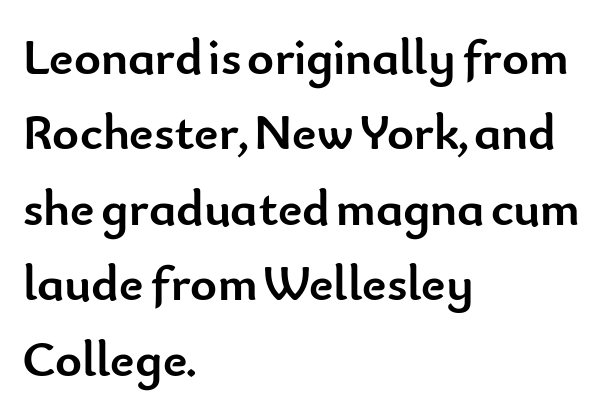
The image shows 51 px semibold sans-serif type, upright; set left-aligned, normal line spacing (1.48x), normal letter spacing, not underlined; low stroke contrast and a small x-height.
